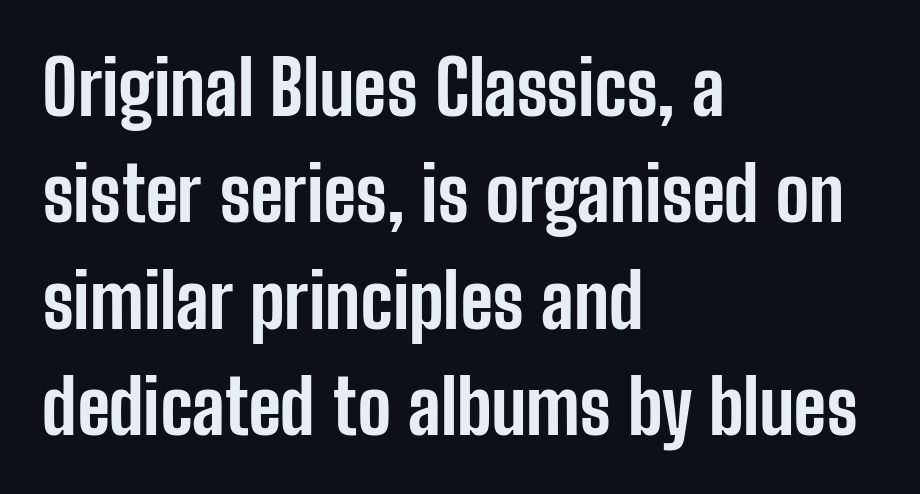
Q: Is the text bold? A: Yes.
Q: Is the text italic (slanted)? A: No, it is upright.
Q: Is the typeface a serif or a sans-serif typeface? A: Sans-serif.
Q: Is the text underlined? A: No.
Q: How is the paragraph aligned? A: Left-aligned.
Q: Is the spacing between letters normal or unusually wide? A: Normal.
Q: Is the spacing between lines tight, normal or loose? A: Normal.
Q: Width (condensed, normal, or wide)? A: Condensed.
Q: Stroke contrast? A: Low.
Q: x-height? A: Medium.
Q: Monospaced? A: No.
